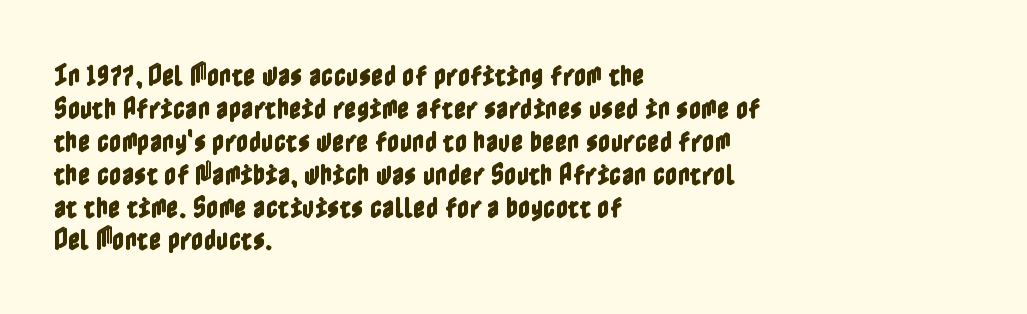
{"italic": "no", "underline": "no", "align": "left", "line_spacing": "normal", "line_spacing_ratio": 1.37, "letter_spacing": "normal", "letter_spacing_em": 0.0, "glyph_px": 24}
